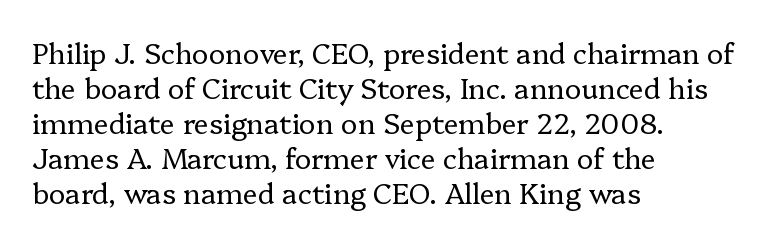
Looks like regular typesetting: each glyph gets only the width it needs. The gaps between neighbouring characters are ordinary and unremarkable. The rows are spaced the way most documents space them. Font category for this specimen: serif.
